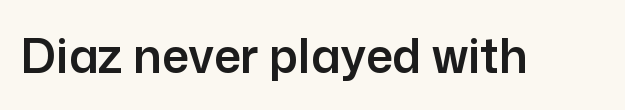
Q: Is the text italic (slanted)? A: No, it is upright.
Q: Is the typeface a serif or a sans-serif typeface? A: Sans-serif.
Q: Is the text underlined? A: No.
Q: Is the spacing between letters normal or unusually wide? A: Normal.
Q: Width (condensed, normal, or wide)? A: Normal.
Q: Stroke contrast? A: Low.
Q: x-height? A: Medium.
Q: Monospaced? A: No.
